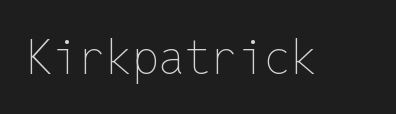
The image shows 47 px thin type, upright, monospaced; set normal letter spacing, not underlined; low stroke contrast and a medium x-height.
